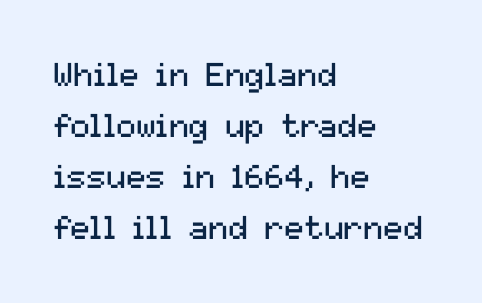
The image shows 33 px regular-weight sans-serif type, upright; set left-aligned, normal line spacing (1.55x), normal letter spacing, not underlined; medium stroke contrast and a medium x-height.
